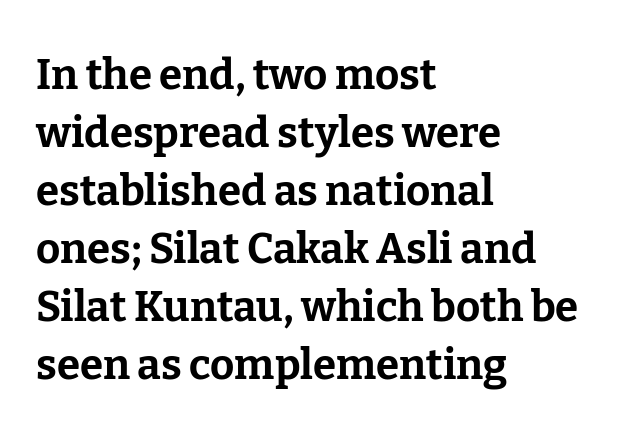
Q: Is the text bold? A: Yes.
Q: Is the text italic (slanted)? A: No, it is upright.
Q: Is the typeface a serif or a sans-serif typeface? A: Serif.
Q: Is the text underlined? A: No.
Q: How is the paragraph aligned? A: Left-aligned.
Q: Is the spacing between letters normal or unusually wide? A: Normal.
Q: Is the spacing between lines tight, normal or loose? A: Normal.
Q: Width (condensed, normal, or wide)? A: Normal.
Q: Stroke contrast? A: Low.
Q: x-height? A: Medium.
Q: Monospaced? A: No.
